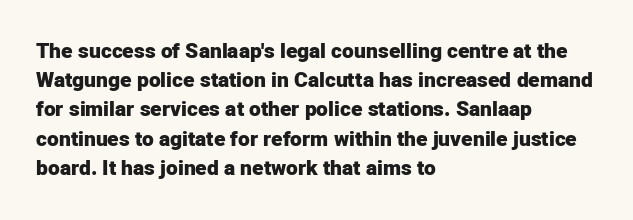
Q: Is the text bold? A: Yes.
Q: Is the text italic (slanted)? A: No, it is upright.
Q: Is the text underlined? A: No.
Q: How is the paragraph aligned? A: Left-aligned.
Q: Is the spacing between letters normal or unusually wide? A: Normal.
Q: Is the spacing between lines tight, normal or loose? A: Normal.
